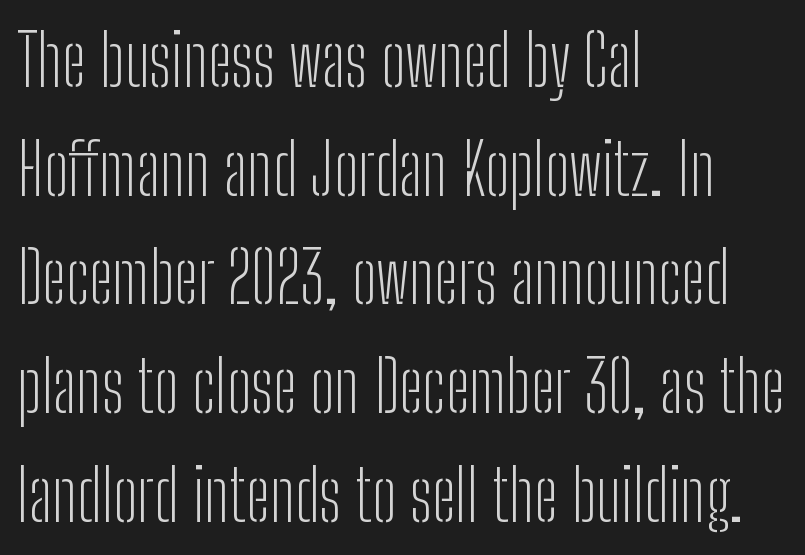
Typeset ragged right — the left edge is the straight one. Is this a sans? Yes — the strokes have no serifs. Regarding leading, the lines here are spaced in the standard way. The type is set solid horizontally, with unmodified tracking.
